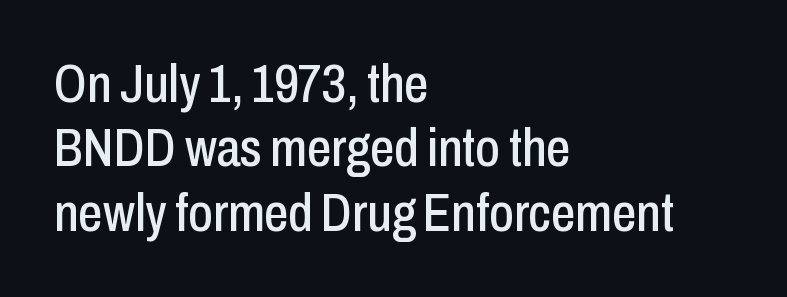
Every row of glyphs begins at an identical x-position on the left. The foot of each line stays bare and open. Observe the ordinary spacing: letters are neighbours, not strangers. Do the characters align in a grid? No, the font is proportional.
